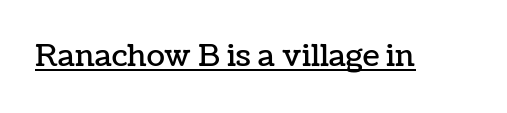
The image shows 30 px text type, upright; set normal letter spacing, underlined; low stroke contrast and a medium x-height.
